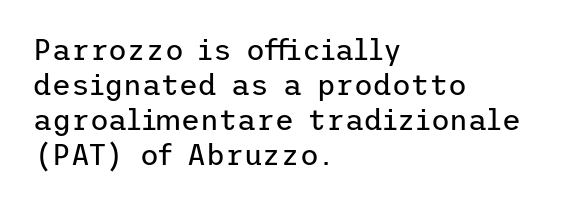
{"serif": "no", "italic": "no", "bold": "no", "weight": "regular", "width": "normal", "stroke_contrast": "low", "x_height": "medium", "underline": "no", "align": "left", "line_spacing_ratio": 1.21, "letter_spacing": "normal", "letter_spacing_em": 0.0, "glyph_px": 29}
